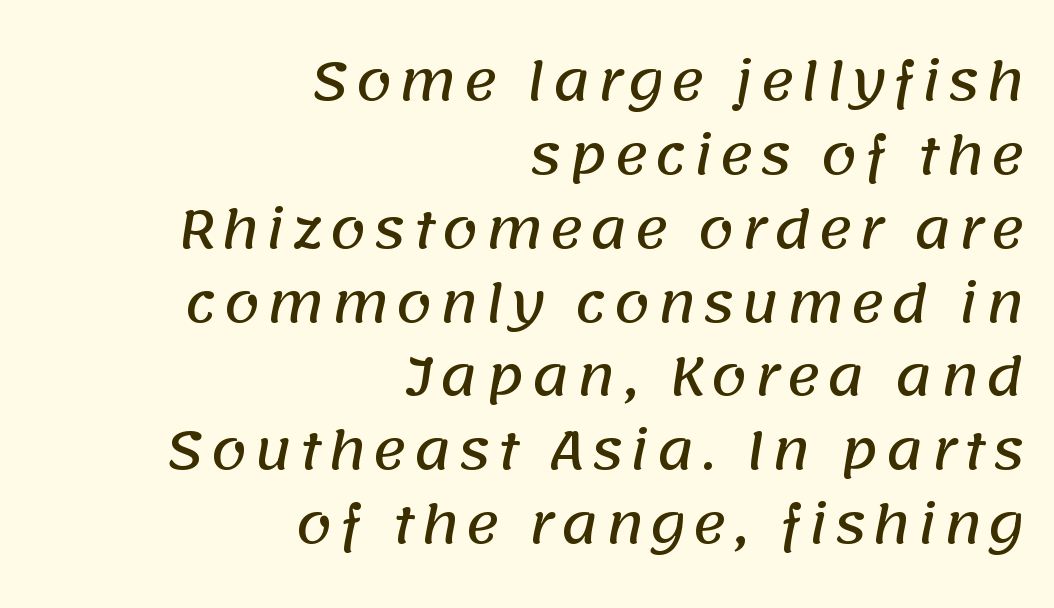
Q: Is the typeface a serif or a sans-serif typeface? A: Sans-serif.
Q: Is the text underlined? A: No.
Q: How is the paragraph aligned? A: Right-aligned.
Q: Is the spacing between lines tight, normal or loose? A: Normal.
Q: Width (condensed, normal, or wide)? A: Normal.
Q: Stroke contrast? A: Low.
Q: x-height? A: Large.
Q: Monospaced? A: No.
